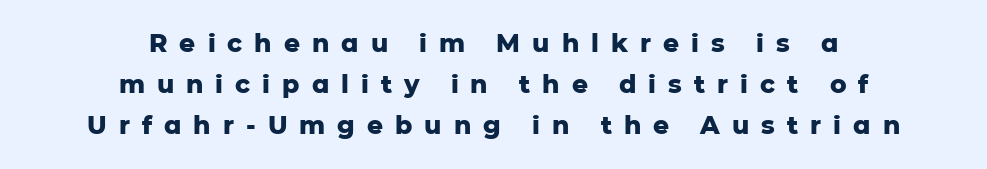
Teacher's note: observe the equal gaps on both sides — that is centered alignment. How would I describe the line gaps? Plain and ordinary. Set as a true bold cut, around the 700 mark. The rendering inserts visible extra space after every character.
